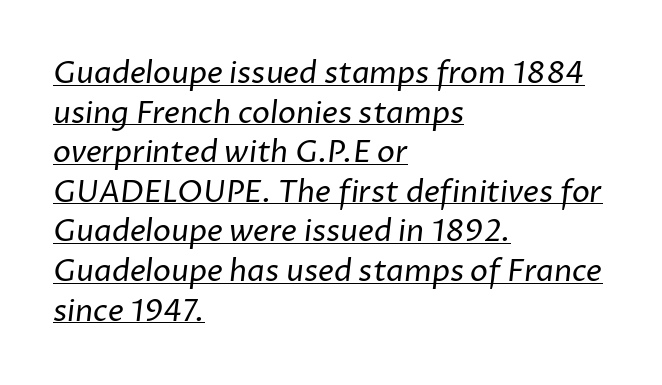
The image shows 30 px regular-weight sans-serif type; set left-aligned, normal line spacing (1.32x), normal letter spacing, underlined; low stroke contrast and a medium x-height.
